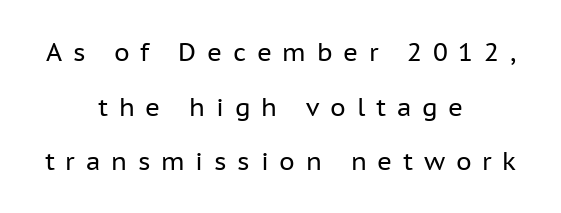
Compared with typical paragraphs, the rows here are farther apart. These lines are centered, leaving both edges ragged. On a weight scale, this lands at 450 or below. You can tell it's not italic because the verticals are truly vertical.
